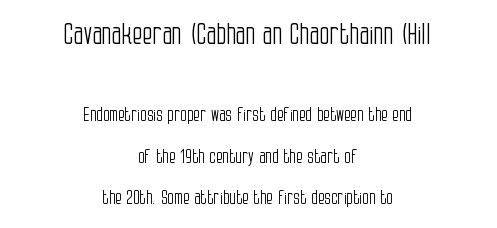
Q: Is the text bold? A: No.
Q: Is the text italic (slanted)? A: No, it is upright.
Q: Is the typeface a serif or a sans-serif typeface? A: Sans-serif.
Q: Is the text underlined? A: No.
Q: How is the paragraph aligned? A: Centered.
Q: Is the spacing between letters normal or unusually wide? A: Normal.
Q: Is the spacing between lines tight, normal or loose? A: Loose.
Q: Which block of text is set in a larger size, the first (top) or the second (bottom)? A: The first (top) one.
Q: Width (condensed, normal, or wide)? A: Condensed.
Q: Stroke contrast? A: Low.
Q: x-height? A: Large.
Q: Monospaced? A: No.
